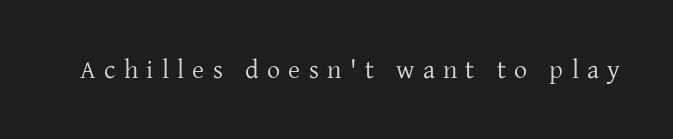
{"italic": "no", "bold": "no", "underline": "no", "letter_spacing": "wide", "letter_spacing_em": 0.32, "glyph_px": 26}
